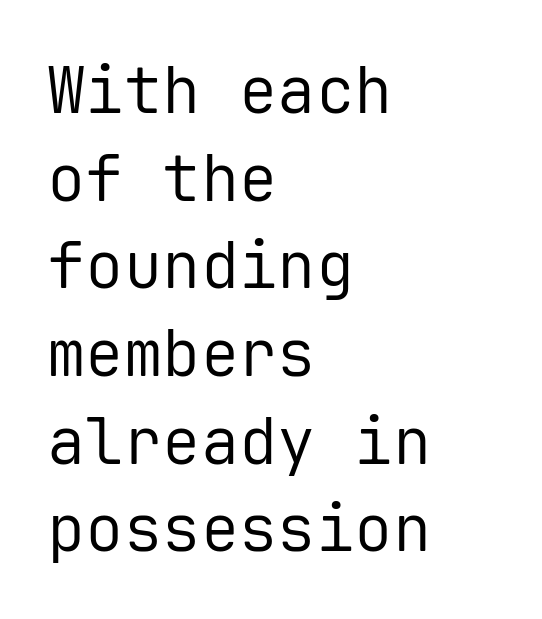
Q: Is the text bold? A: No.
Q: Is the text italic (slanted)? A: No, it is upright.
Q: Is the typeface a serif or a sans-serif typeface? A: Sans-serif.
Q: Is the text underlined? A: No.
Q: How is the paragraph aligned? A: Left-aligned.
Q: Is the spacing between letters normal or unusually wide? A: Normal.
Q: Is the spacing between lines tight, normal or loose? A: Normal.
Q: Width (condensed, normal, or wide)? A: Normal.
Q: Stroke contrast? A: Low.
Q: x-height? A: Medium.
Q: Monospaced? A: Yes.
